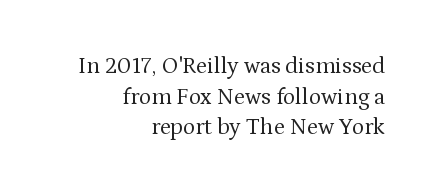
A clean baseline with only descenders dipping below it. The passage shown has conventional tracking throughout. The text block is weighted toward the right margin, trailing off unevenly leftward. What's the leading like? Ordinary, nothing unusual. Does the lettering tilt? It doesn't — this is upright. Weight: in the light-to-regular range.
